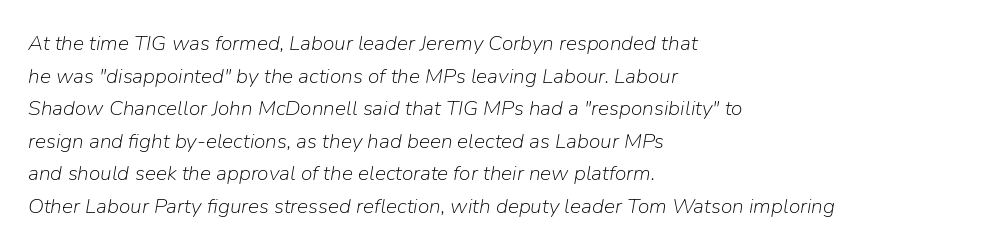
A student would call this left alignment; a typographer would say flush left, rag right. No extra tracking has been applied to these lines. Weight: regular or lighter. Letters rest on an invisible, unmarked baseline.
